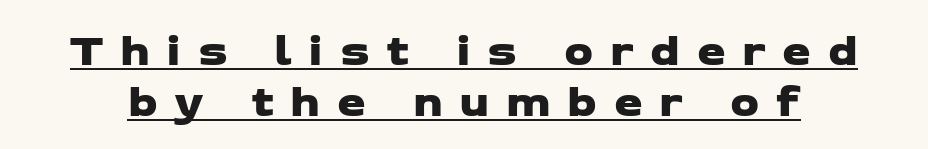
The image shows 46 px wide sans-serif type; set tight line spacing (1.1x), unusually wide letter spacing (+0.36 em), underlined; low stroke contrast and a medium x-height.
